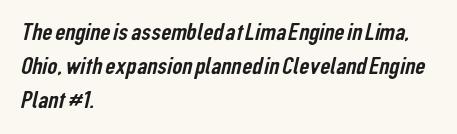
The image shows 25 px text type; set left-aligned, normal line spacing (1.37x), normal letter spacing, not underlined.
